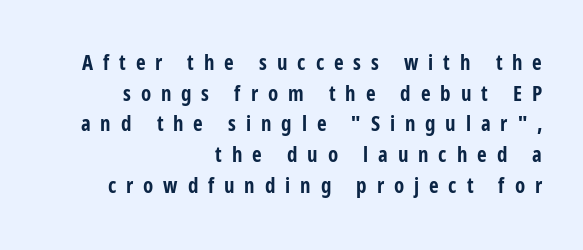
{"italic": "no", "bold": "yes", "underline": "no", "align": "right", "line_spacing": "normal", "line_spacing_ratio": 1.46, "letter_spacing": "wide", "letter_spacing_em": 0.47, "glyph_px": 21}
